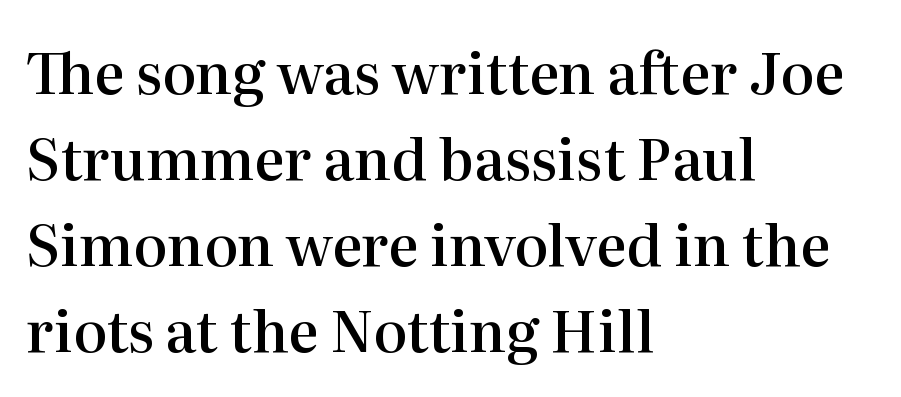
{"serif": "yes", "italic": "no", "bold": "semi", "weight": "semibold", "width": "normal", "stroke_contrast": "high", "x_height": "medium", "monospaced": "no", "underline": "no", "align": "left", "line_spacing": "normal", "line_spacing_ratio": 1.51, "letter_spacing": "normal", "letter_spacing_em": 0.0, "glyph_px": 57}
